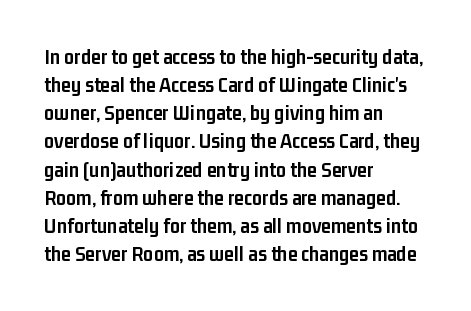
Q: Is the text bold? A: Yes.
Q: Is the text italic (slanted)? A: No, it is upright.
Q: Is the text underlined? A: No.
Q: How is the paragraph aligned? A: Left-aligned.
Q: Is the spacing between letters normal or unusually wide? A: Normal.
Q: Is the spacing between lines tight, normal or loose? A: Normal.
